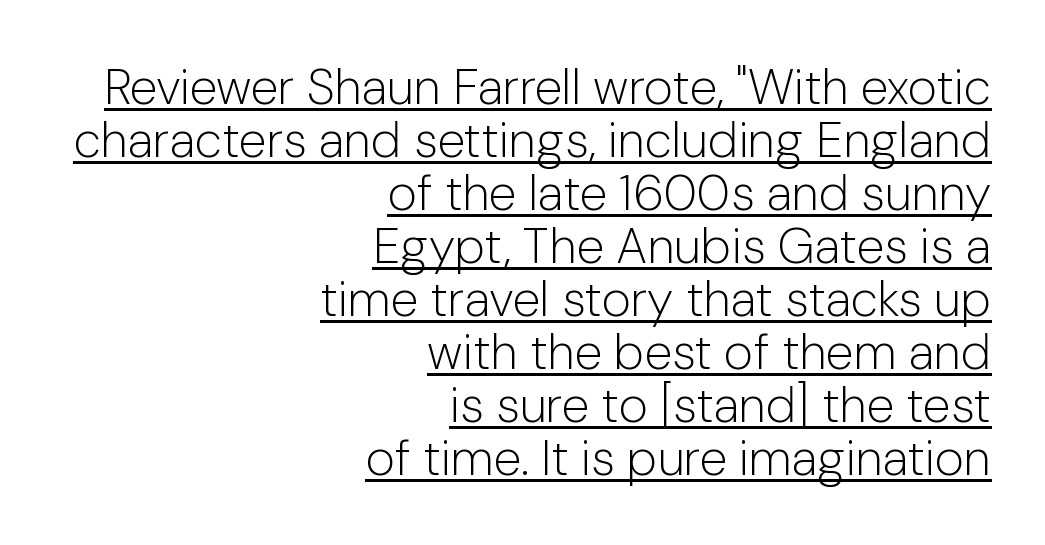
Q: Is the text bold? A: No.
Q: Is the text italic (slanted)? A: No, it is upright.
Q: Is the typeface a serif or a sans-serif typeface? A: Sans-serif.
Q: Is the text underlined? A: Yes.
Q: How is the paragraph aligned? A: Right-aligned.
Q: Is the spacing between letters normal or unusually wide? A: Normal.
Q: Is the spacing between lines tight, normal or loose? A: Tight.
Q: Width (condensed, normal, or wide)? A: Normal.
Q: Stroke contrast? A: Low.
Q: x-height? A: Medium.
Q: Monospaced? A: No.
